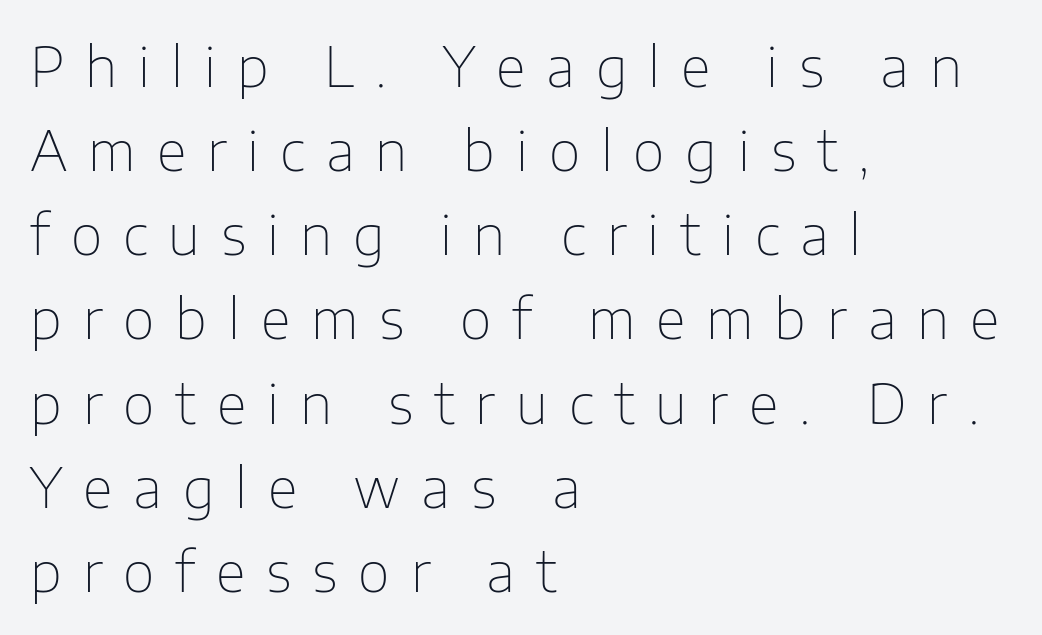
The image shows 55 px thin sans-serif type, upright; set left-aligned, normal line spacing (1.53x), unusually wide letter spacing (+0.38 em), not underlined; low stroke contrast and a medium x-height.
